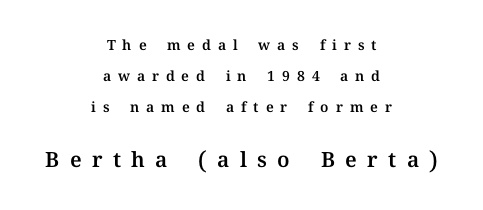
{"italic": "no", "underline": "no", "align": "center", "line_spacing": "loose", "line_spacing_ratio": 2.21, "letter_spacing": "wide", "letter_spacing_em": 0.49, "larger_block": "second", "size_ratio": 1.5, "glyph_px": 21}
